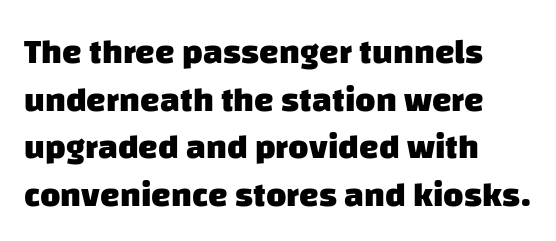
The image shows 35 px heavy sans-serif type; set left-aligned, normal line spacing (1.36x), normal letter spacing, not underlined; low stroke contrast and a large x-height.
